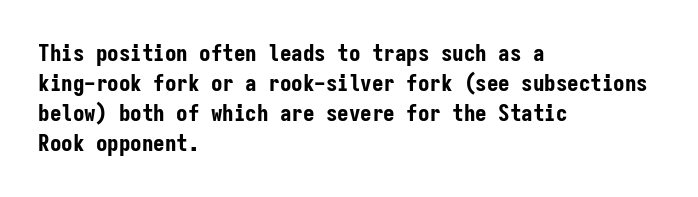
The image shows 23 px bold type, upright; set left-aligned, normal line spacing (1.31x), normal letter spacing, not underlined.
